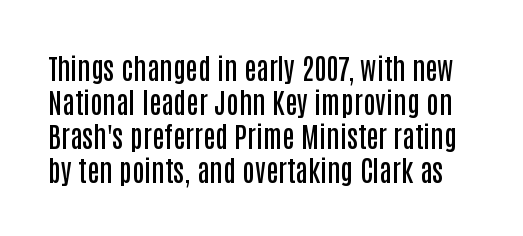
{"serif": "no", "italic": "no", "bold": "semi", "weight": "semibold", "width": "condensed", "stroke_contrast": "low", "x_height": "large", "monospaced": "no", "underline": "no", "line_spacing_ratio": 1.22, "letter_spacing": "normal", "letter_spacing_em": 0.0, "glyph_px": 28}
